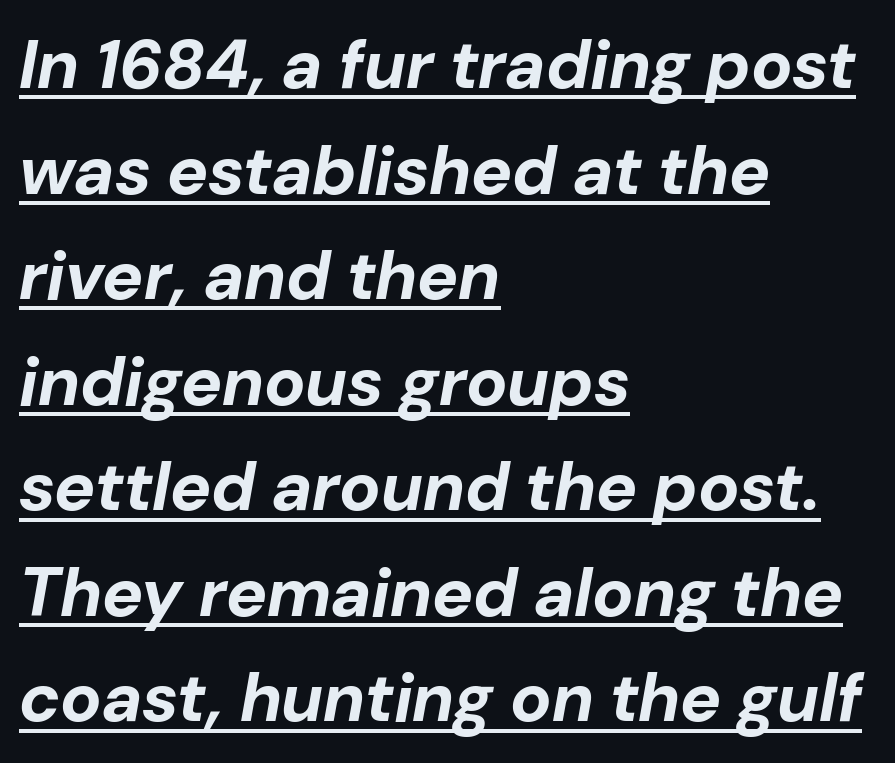
Q: Is the text bold? A: Yes.
Q: Is the text italic (slanted)? A: Yes, it leans right by about 10 degrees.
Q: Is the text underlined? A: Yes.
Q: How is the paragraph aligned? A: Left-aligned.
Q: Is the spacing between letters normal or unusually wide? A: Normal.
Q: Is the spacing between lines tight, normal or loose? A: Normal.
Q: Width (condensed, normal, or wide)? A: Normal.
Q: Stroke contrast? A: Low.
Q: x-height? A: Medium.
Q: Monospaced? A: No.
